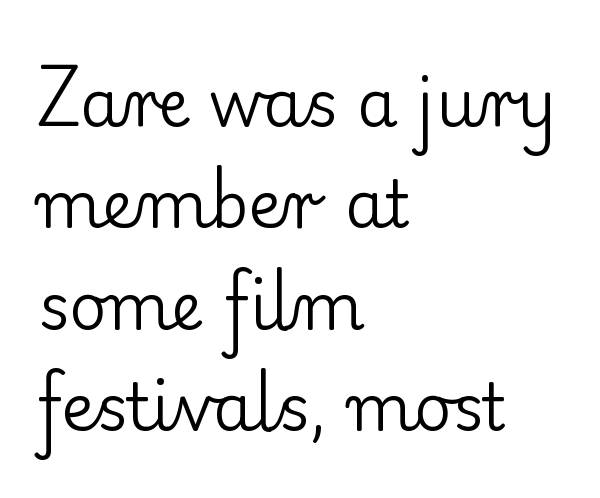
The image shows 65 px regular-weight serif type, upright; set left-aligned, normal line spacing (1.56x), normal letter spacing, not underlined; low stroke contrast and a small x-height.
